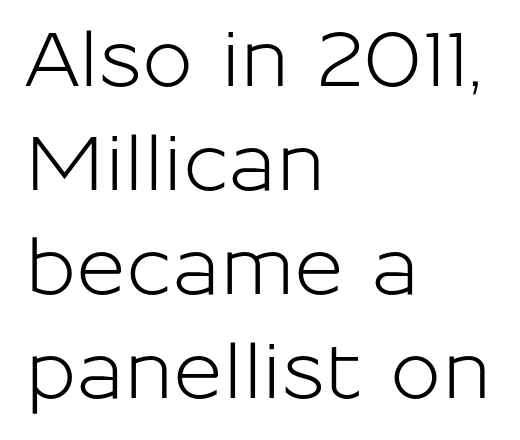
Descenders are the only things crossing below the line. This is roman type, the default non-slanted kind. The rendering keeps characters at their native spacing. Successive baselines arrive at the customary interval. Each letter's strokes conclude bluntly, with no projecting serifs. Each line starts at the same left margin while the right side varies.
